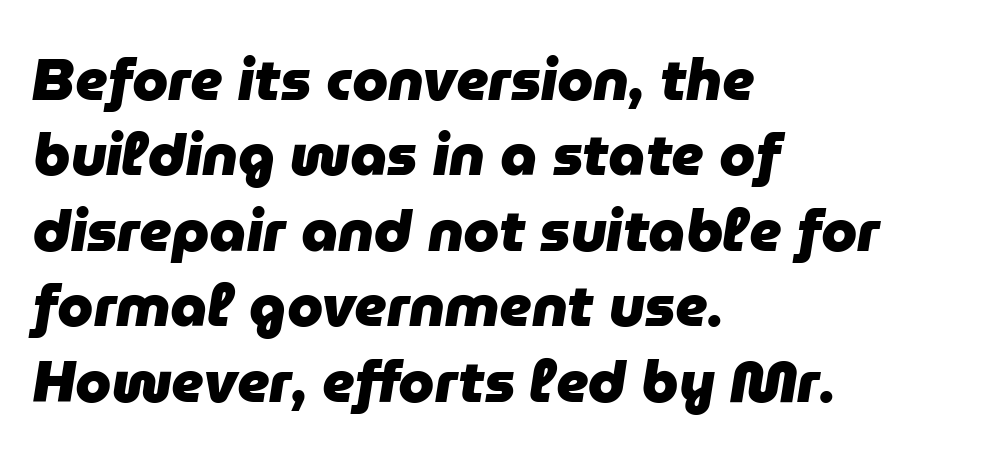
{"italic": "yes", "lean": "right", "slant_degrees": 9, "bold": "yes", "weight": "heavy", "width": "normal", "stroke_contrast": "low", "x_height": "medium", "monospaced": "no", "underline": "no", "align": "left", "line_spacing": "normal", "line_spacing_ratio": 1.3, "letter_spacing": "normal", "letter_spacing_em": 0.0, "glyph_px": 58}
